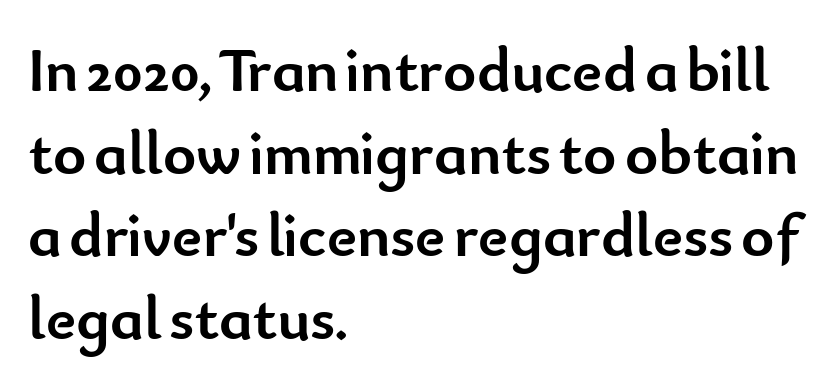
{"serif": "no", "italic": "no", "bold": "yes", "weight": "semibold", "width": "normal", "stroke_contrast": "low", "x_height": "small", "monospaced": "no", "underline": "no", "align": "left", "line_spacing": "normal", "line_spacing_ratio": 1.31, "letter_spacing": "normal", "letter_spacing_em": 0.0, "glyph_px": 63}
